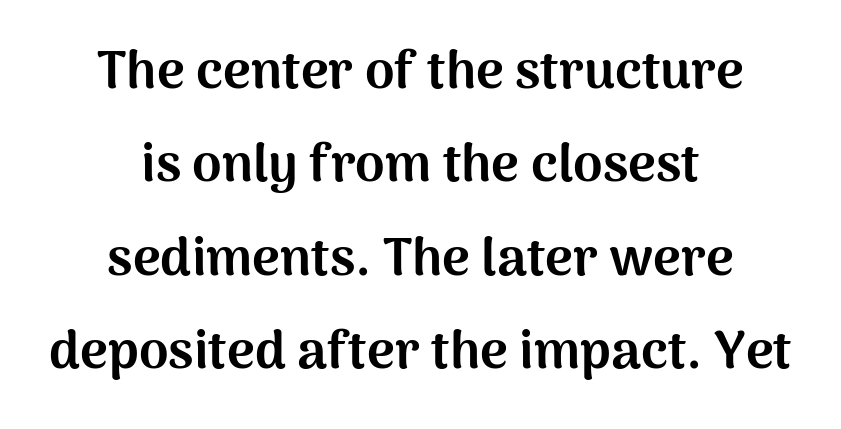
Both edges are ragged and mirror each other, which tells us the setting is centered. Italic: no, the glyphs are upright roman. Caption: standard tracking, unaltered. Plenty of ink on the page — the face is bold. This rendering employs a face without finishing strokes, i.e., a sans-serif.
